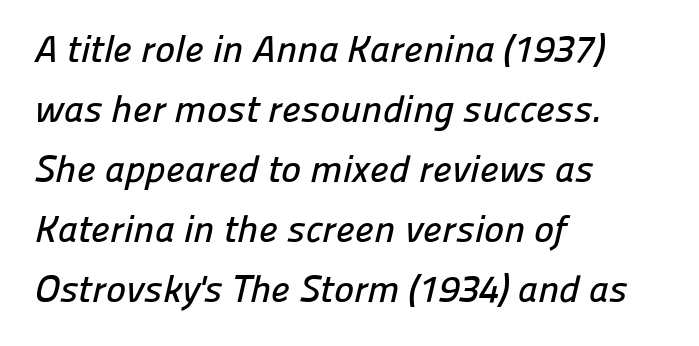
The image shows 38 px sans-serif type; set left-aligned, normal line spacing (1.58x), normal letter spacing, not underlined; low stroke contrast and a medium x-height.
